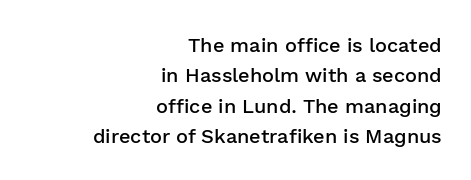
I'd describe the lettering as semibold — firm but not a full bold. This sample is right-justified, so line beginnings fall wherever the words allow. The face used here is rendered with its standard letterfit. Each new line begins a customary step beneath the previous one.
